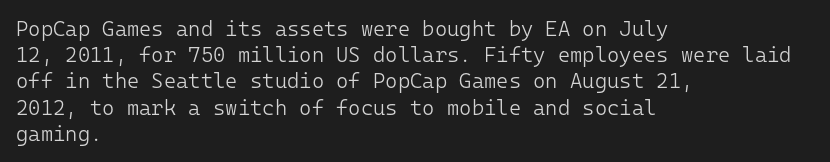
The image shows 21 px text type, upright; set left-aligned, normal line spacing (1.25x), normal letter spacing, not underlined.
